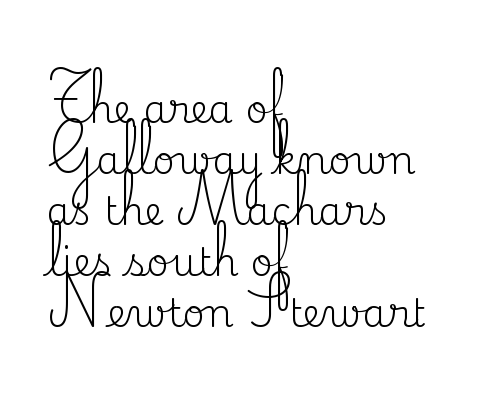
A student would call this left alignment; a typographer would say flush left, rag right. This is the regular roman posture of the typeface. A clean baseline with only descenders dipping below it. A typesetter would call this proportional, since set widths differ per character. Typographically, this falls in the serif category.
